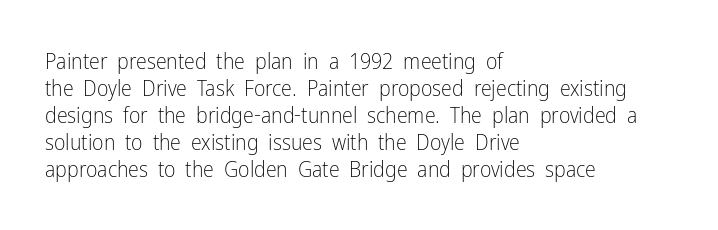
{"italic": "no", "bold": "no", "underline": "no", "align": "left", "line_spacing_ratio": 1.23, "letter_spacing": "normal", "letter_spacing_em": 0.0, "glyph_px": 22}
